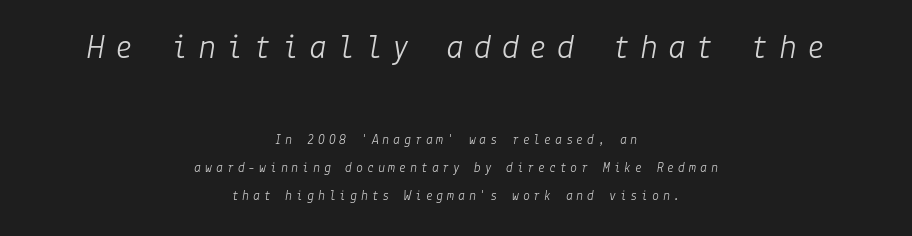
Line starts and ends both wander, symmetrically. Reading top to bottom, the characters get smaller at the block break. The font is comparable to plain body text, perhaps lighter. Caption: expanded tracking, letters set apart.
